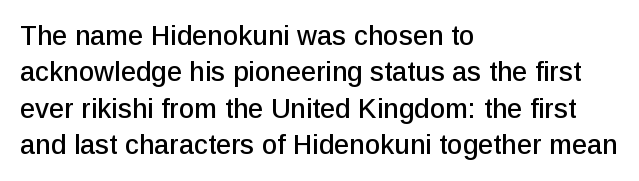
The image shows 27 px text type, upright; set left-aligned, normal line spacing (1.35x), normal letter spacing, not underlined.
